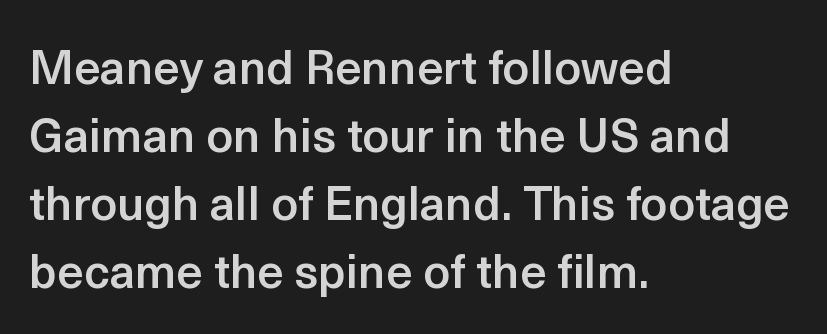
{"serif": "no", "italic": "no", "bold": "semi", "weight": "semibold", "width": "normal", "x_height": "medium", "monospaced": "no", "underline": "no", "align": "left", "line_spacing": "normal", "line_spacing_ratio": 1.45, "letter_spacing": "normal", "letter_spacing_em": 0.0, "glyph_px": 47}
